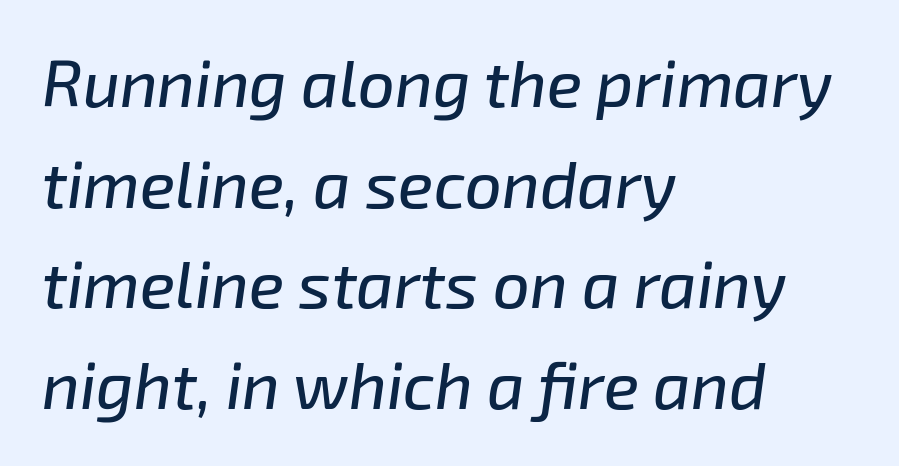
Q: Is the text italic (slanted)? A: Yes, it leans right by about 8 degrees.
Q: Is the text underlined? A: No.
Q: How is the paragraph aligned? A: Left-aligned.
Q: Is the spacing between letters normal or unusually wide? A: Normal.
Q: Is the spacing between lines tight, normal or loose? A: Normal.
Q: Width (condensed, normal, or wide)? A: Normal.
Q: Stroke contrast? A: Low.
Q: x-height? A: Medium.
Q: Monospaced? A: No.
